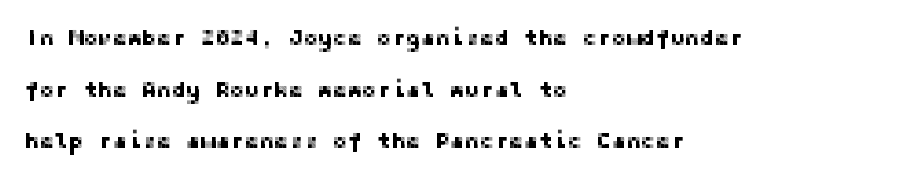
The image shows 22 px text type, upright; set left-aligned, loose line spacing (2.35x), normal letter spacing, not underlined.
